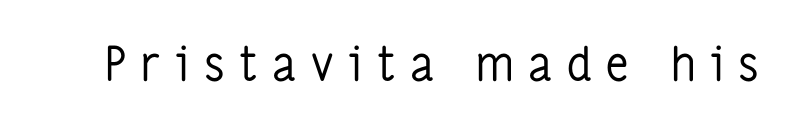
The image shows 47 px regular-weight, condensed sans-serif type, upright; set unusually wide letter spacing (+0.31 em), not underlined; low stroke contrast and a medium x-height.
